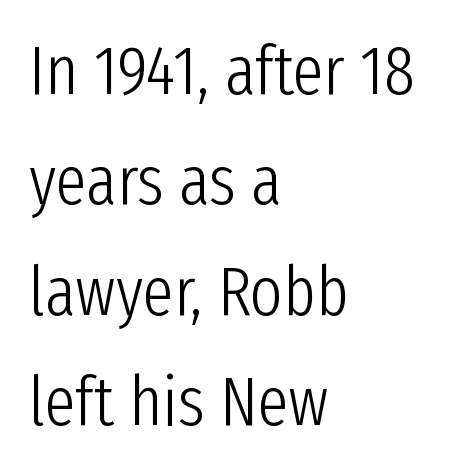
Q: Is the text bold? A: No.
Q: Is the text italic (slanted)? A: No, it is upright.
Q: Is the typeface a serif or a sans-serif typeface? A: Sans-serif.
Q: Is the text underlined? A: No.
Q: How is the paragraph aligned? A: Left-aligned.
Q: Is the spacing between letters normal or unusually wide? A: Normal.
Q: Is the spacing between lines tight, normal or loose? A: Normal.
Q: Width (condensed, normal, or wide)? A: Condensed.
Q: Stroke contrast? A: Low.
Q: x-height? A: Medium.
Q: Monospaced? A: No.
